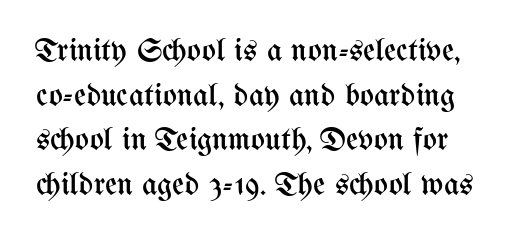
{"italic": "no", "bold": "no", "weight": "regular", "width": "condensed", "stroke_contrast": "medium", "x_height": "medium", "monospaced": "no", "underline": "no", "line_spacing": "normal", "line_spacing_ratio": 1.35, "letter_spacing": "normal", "letter_spacing_em": 0.0, "glyph_px": 33}
